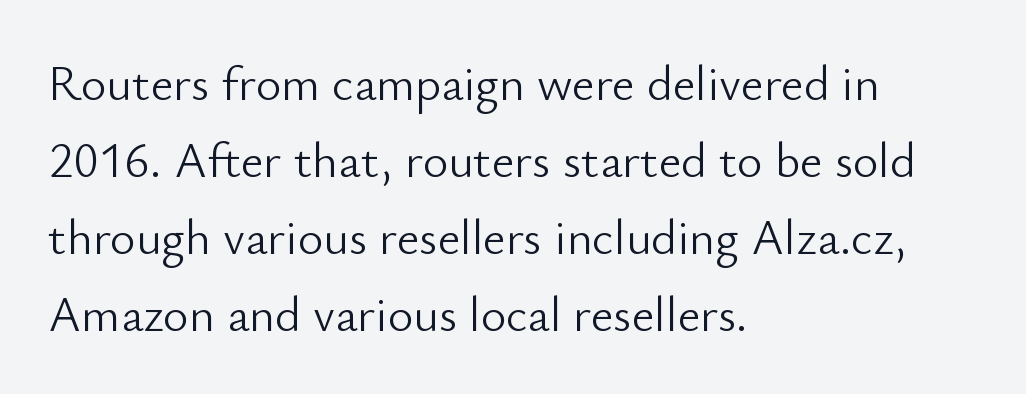
Q: Is the text bold? A: No.
Q: Is the text italic (slanted)? A: No, it is upright.
Q: Is the typeface a serif or a sans-serif typeface? A: Sans-serif.
Q: Is the text underlined? A: No.
Q: How is the paragraph aligned? A: Left-aligned.
Q: Is the spacing between letters normal or unusually wide? A: Normal.
Q: Is the spacing between lines tight, normal or loose? A: Normal.
Q: Width (condensed, normal, or wide)? A: Normal.
Q: Stroke contrast? A: Low.
Q: x-height? A: Small.
Q: Monospaced? A: No.
